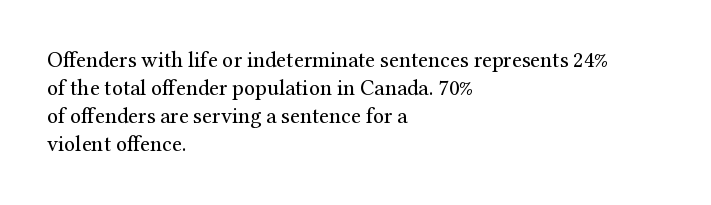
Normally led — the rows are evenly, conventionally spaced. Underlining? Definitely not there. The axis of the letterforms is exactly vertical. The passage is arranged the way most books set body copy — flush left. Default kerning and tracking; the words read as compact shapes.
